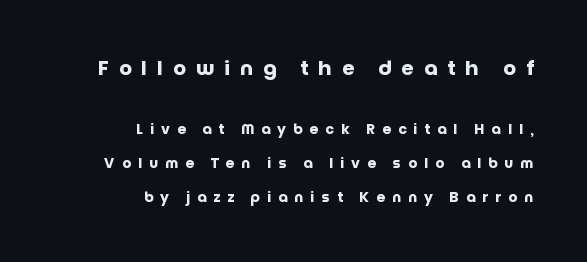
{"italic": "no", "bold": "yes", "underline": "no", "align": "right", "line_spacing": "loose", "line_spacing_ratio": 2.44, "letter_spacing": "wide", "letter_spacing_em": 0.5, "larger_block": "first", "size_ratio": 1.43, "glyph_px": 20}
